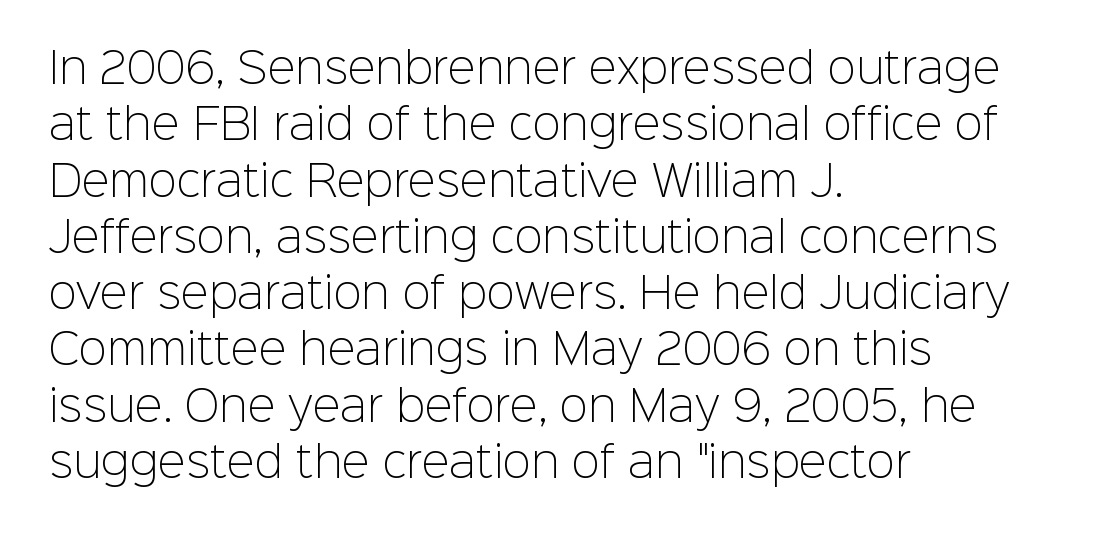
Q: Is the text bold? A: No.
Q: Is the text italic (slanted)? A: No, it is upright.
Q: Is the typeface a serif or a sans-serif typeface? A: Sans-serif.
Q: Is the text underlined? A: No.
Q: How is the paragraph aligned? A: Left-aligned.
Q: Is the spacing between letters normal or unusually wide? A: Normal.
Q: Is the spacing between lines tight, normal or loose? A: Normal.
Q: Width (condensed, normal, or wide)? A: Normal.
Q: Stroke contrast? A: Low.
Q: x-height? A: Medium.
Q: Monospaced? A: No.
